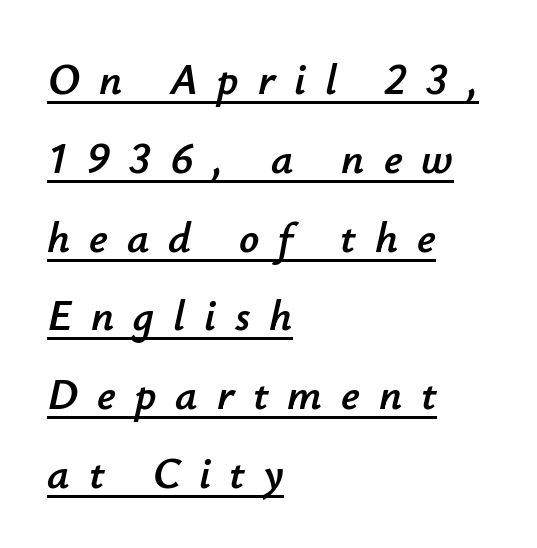
The image shows 44 px text type, italic (leaning right); set left-aligned, line spacing 1.79x, unusually wide letter spacing (+0.43 em), underlined; low stroke contrast and a small x-height.
